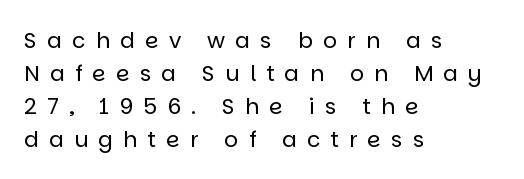
Q: Is the text bold? A: No.
Q: Is the text italic (slanted)? A: No, it is upright.
Q: Is the text underlined? A: No.
Q: How is the paragraph aligned? A: Left-aligned.
Q: Is the spacing between letters normal or unusually wide? A: Unusually wide.
Q: Is the spacing between lines tight, normal or loose? A: Normal.
